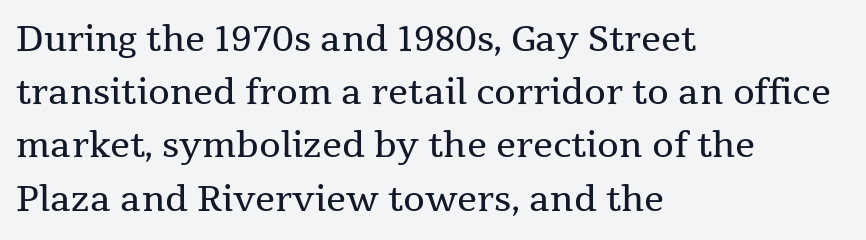
Q: Is the text bold? A: No.
Q: Is the text italic (slanted)? A: No, it is upright.
Q: Is the typeface a serif or a sans-serif typeface? A: Serif.
Q: Is the text underlined? A: No.
Q: How is the paragraph aligned? A: Left-aligned.
Q: Is the spacing between letters normal or unusually wide? A: Normal.
Q: Is the spacing between lines tight, normal or loose? A: Normal.
Q: Width (condensed, normal, or wide)? A: Normal.
Q: Stroke contrast? A: Medium.
Q: x-height? A: Medium.
Q: Monospaced? A: No.
